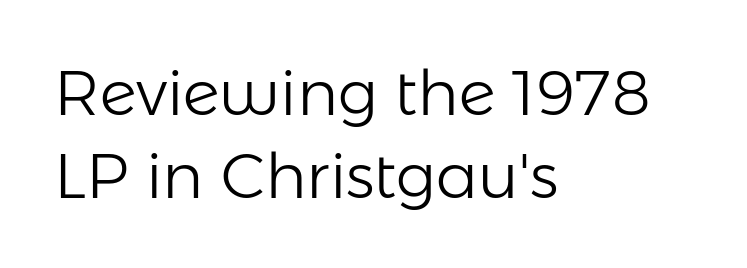
The image shows 63 px light sans-serif type, upright; set left-aligned, normal line spacing (1.31x), normal letter spacing, not underlined; low stroke contrast and a medium x-height.
